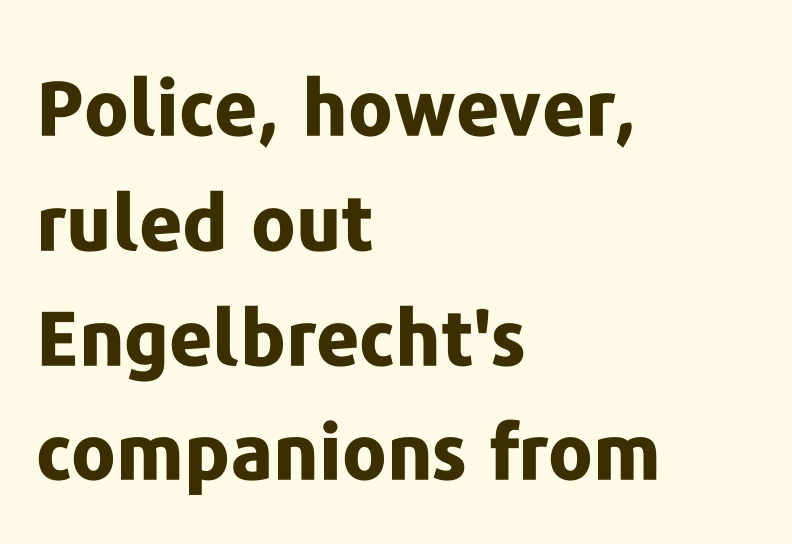
{"serif": "no", "italic": "no", "bold": "yes", "weight": "bold", "width": "normal", "stroke_contrast": "low", "x_height": "medium", "monospaced": "no", "underline": "no", "align": "left", "line_spacing": "normal", "line_spacing_ratio": 1.51, "letter_spacing": "normal", "letter_spacing_em": 0.0, "glyph_px": 76}
